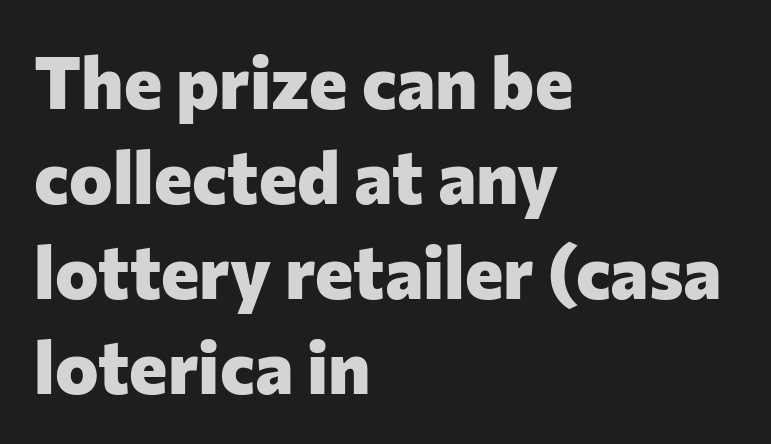
A bare baseline throughout the passage. Unlike a traditional serif, this face leaves its strokes unadorned. How are the letters spaced? Ordinarily, with no added tracking. Does the copy run flush right? No — it runs flush left.
